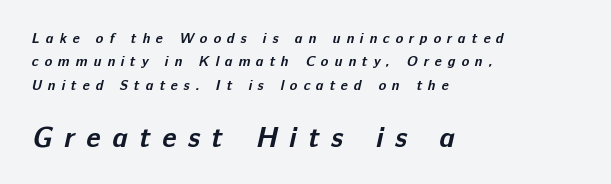
{"serif": "no", "bold": "yes", "weight": "bold", "width": "normal", "stroke_contrast": "low", "x_height": "medium", "monospaced": "no", "underline": "no", "align": "left", "line_spacing": "normal", "line_spacing_ratio": 1.67, "letter_spacing": "wide", "letter_spacing_em": 0.42, "larger_block": "second", "size_ratio": 2.0, "glyph_px": 28}
